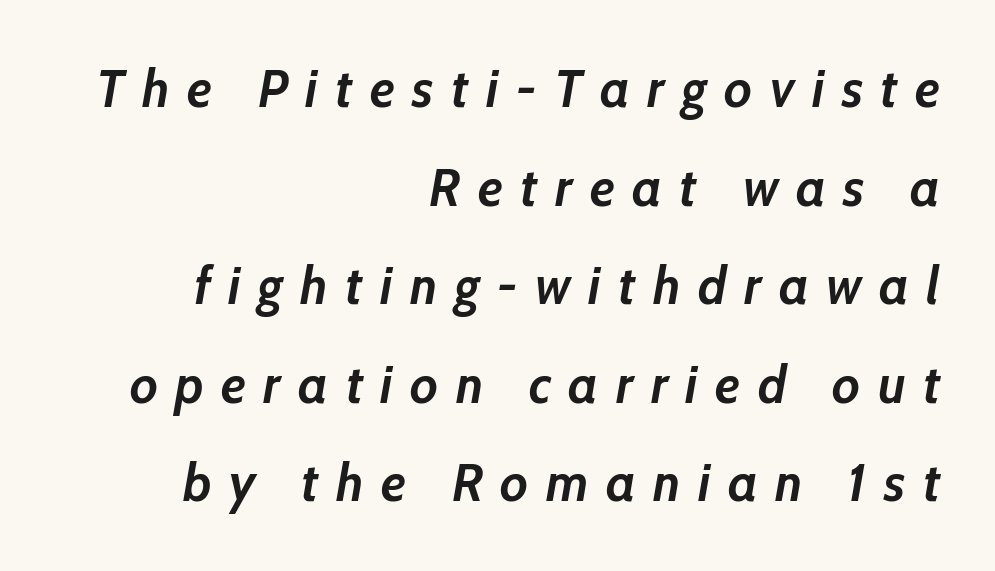
The passage shown is emphatically bold. Tall strokes in this sample are angled rather than plumb. Rule under the text: the space is simply empty. The passage shown is typed in a proportional face where columns would drift.
